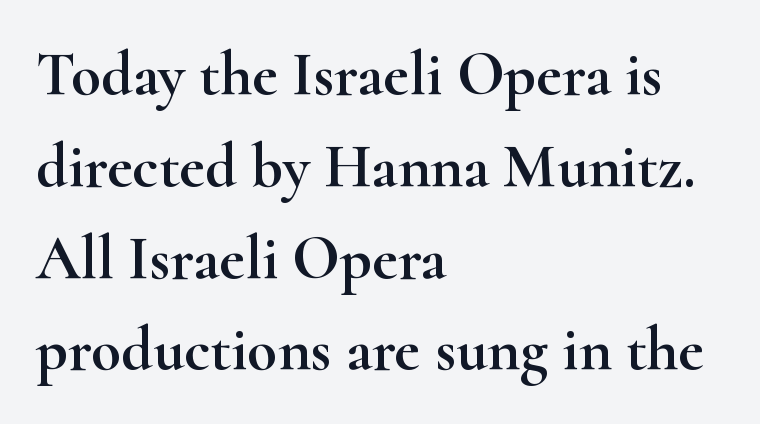
{"serif": "yes", "italic": "no", "width": "wide", "stroke_contrast": "high", "x_height": "small", "monospaced": "no", "underline": "no", "align": "left", "line_spacing": "normal", "line_spacing_ratio": 1.48, "letter_spacing": "normal", "letter_spacing_em": 0.0, "glyph_px": 62}
